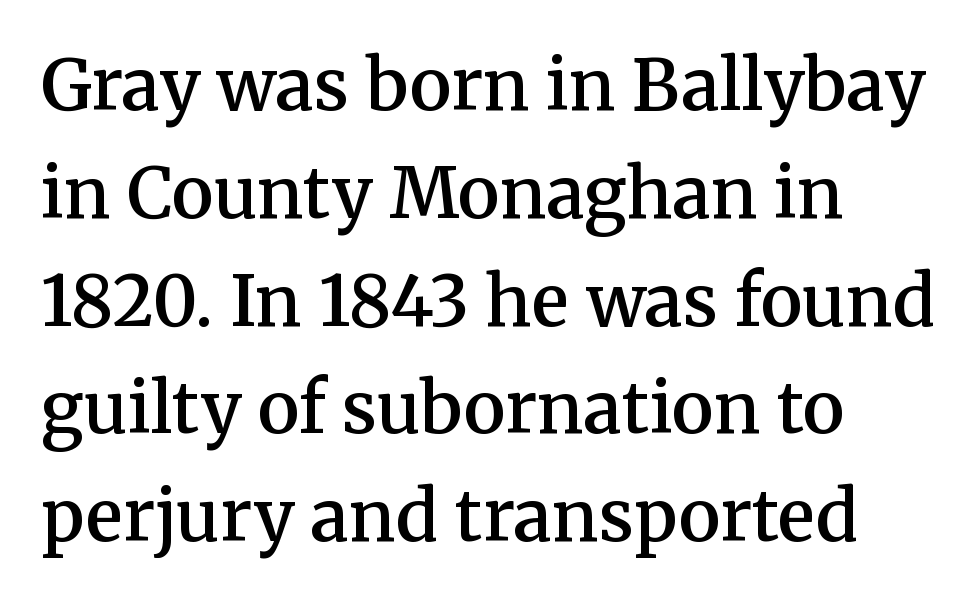
Vertically, the passage feels balanced, rows spaced as you'd expect. The lines are quadded left. Moderately thickened strokes mark this as semibold type. What stands out about the letter spacing? Nothing — it is the standard amount.
